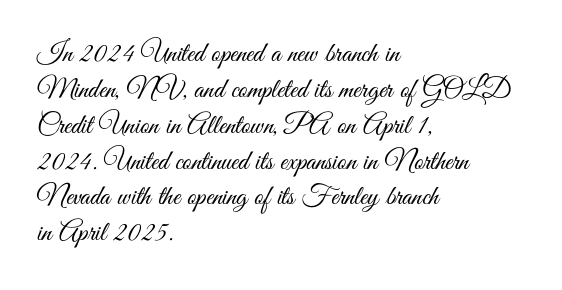
Q: Is the text bold? A: No.
Q: Is the text italic (slanted)? A: Yes.
Q: Is the typeface a serif or a sans-serif typeface? A: Sans-serif.
Q: Is the text underlined? A: No.
Q: How is the paragraph aligned? A: Left-aligned.
Q: Is the spacing between letters normal or unusually wide? A: Normal.
Q: Is the spacing between lines tight, normal or loose? A: Normal.
Q: Width (condensed, normal, or wide)? A: Condensed.
Q: Stroke contrast? A: Medium.
Q: x-height? A: Small.
Q: Monospaced? A: No.
